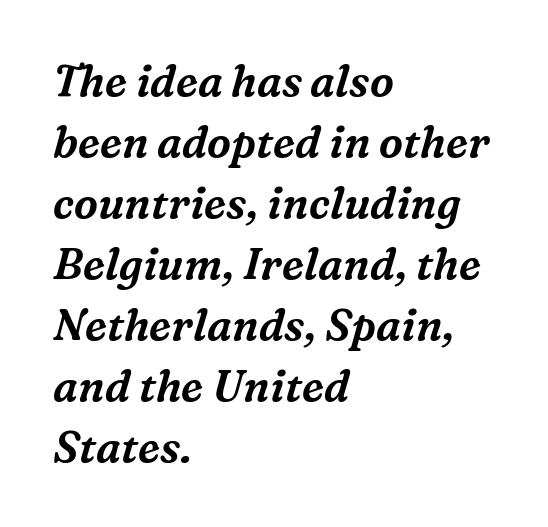
{"serif": "yes", "italic": "yes", "lean": "right", "slant_degrees": 16, "width": "normal", "stroke_contrast": "medium", "x_height": "medium", "monospaced": "no", "underline": "no", "align": "left", "line_spacing": "normal", "line_spacing_ratio": 1.42, "letter_spacing": "normal", "letter_spacing_em": 0.0, "glyph_px": 43}
